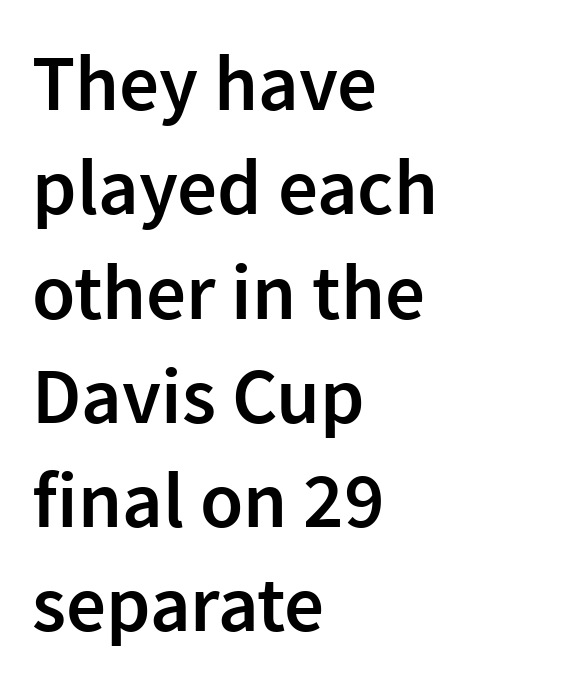
Q: Is the text bold? A: Semi-bold.
Q: Is the text italic (slanted)? A: No, it is upright.
Q: Is the typeface a serif or a sans-serif typeface? A: Sans-serif.
Q: Is the text underlined? A: No.
Q: How is the paragraph aligned? A: Left-aligned.
Q: Is the spacing between letters normal or unusually wide? A: Normal.
Q: Is the spacing between lines tight, normal or loose? A: Normal.
Q: Width (condensed, normal, or wide)? A: Normal.
Q: x-height? A: Medium.
Q: Monospaced? A: No.
